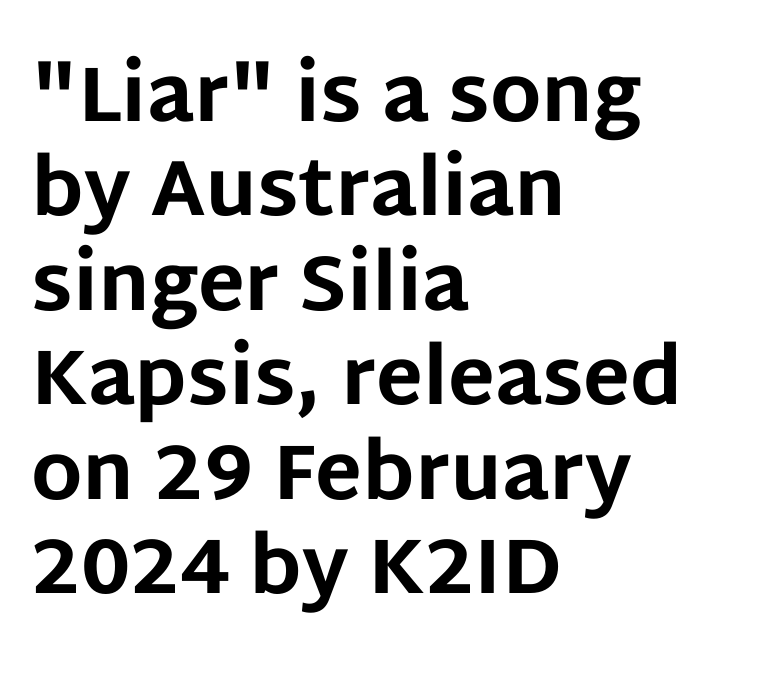
Q: Is the text bold? A: Yes.
Q: Is the text italic (slanted)? A: No, it is upright.
Q: Is the typeface a serif or a sans-serif typeface? A: Sans-serif.
Q: Is the text underlined? A: No.
Q: How is the paragraph aligned? A: Left-aligned.
Q: Is the spacing between letters normal or unusually wide? A: Normal.
Q: Width (condensed, normal, or wide)? A: Normal.
Q: Stroke contrast? A: Low.
Q: x-height? A: Large.
Q: Monospaced? A: No.
